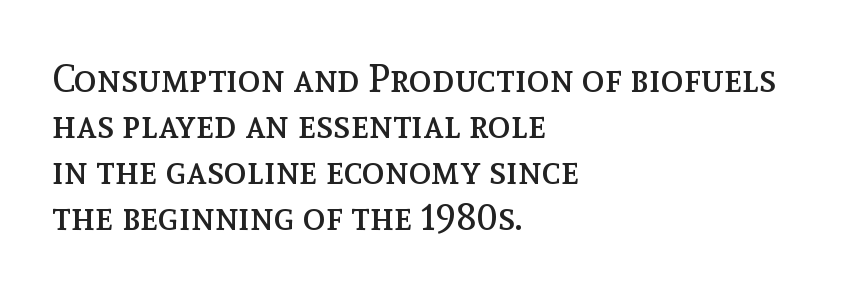
Q: Is the text bold? A: No.
Q: Is the text italic (slanted)? A: No, it is upright.
Q: Is the text underlined? A: No.
Q: How is the paragraph aligned? A: Left-aligned.
Q: Is the spacing between letters normal or unusually wide? A: Normal.
Q: Width (condensed, normal, or wide)? A: Normal.
Q: x-height? A: Medium.
Q: Monospaced? A: No.
